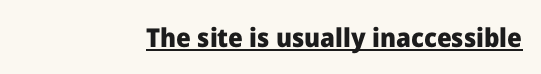
{"italic": "no", "bold": "yes", "underline": "yes", "align": "right", "letter_spacing": "normal", "letter_spacing_em": 0.0, "glyph_px": 26}
